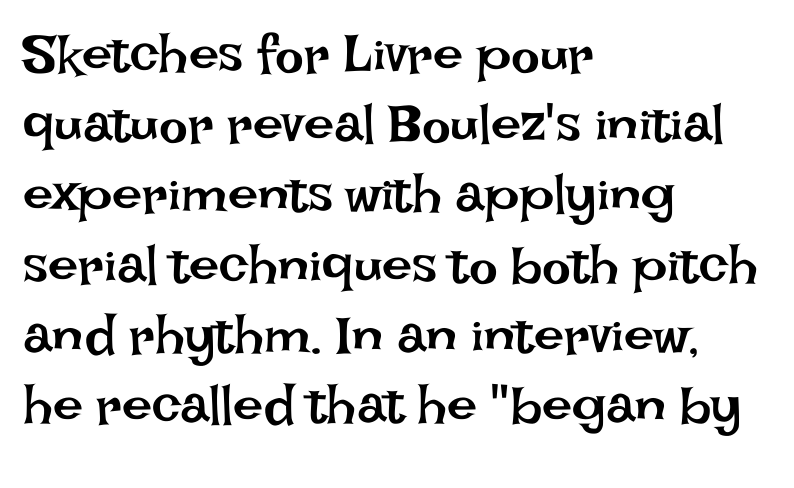
The image shows 54 px regular-weight type, upright; set left-aligned, normal line spacing (1.3x), normal letter spacing, not underlined; low stroke contrast and a large x-height.
